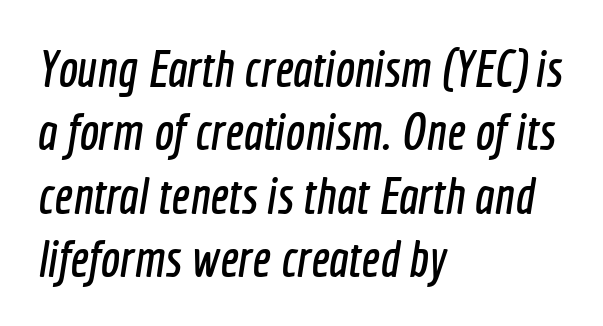
The image shows 52 px condensed sans-serif type; set left-aligned, line spacing 1.22x, normal letter spacing, not underlined; a medium x-height.
